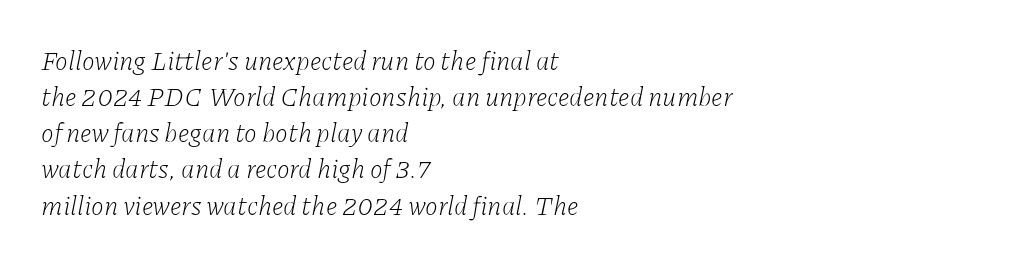
{"italic": "yes", "lean": "right", "slant_degrees": 11, "bold": "no", "underline": "no", "align": "left", "line_spacing": "normal", "line_spacing_ratio": 1.39, "letter_spacing": "normal", "letter_spacing_em": 0.0, "glyph_px": 26}
